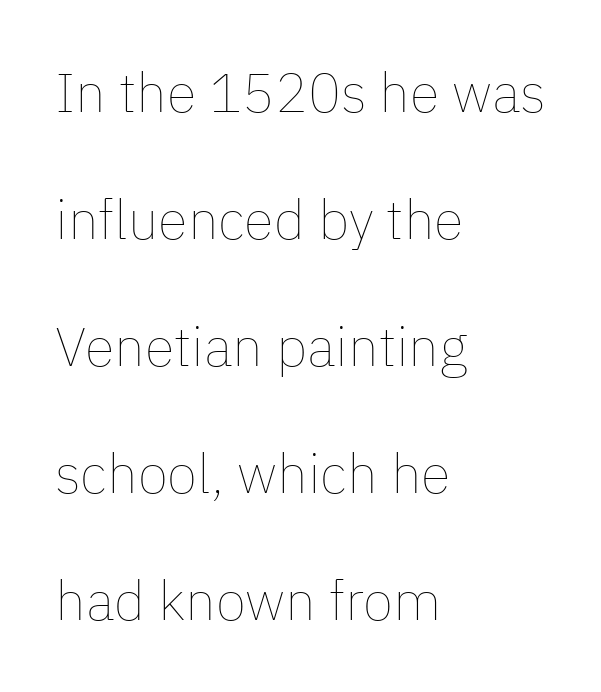
{"italic": "no", "bold": "no", "weight": "thin", "width": "normal", "stroke_contrast": "low", "x_height": "medium", "monospaced": "no", "underline": "no", "align": "left", "line_spacing": "loose", "line_spacing_ratio": 2.31, "letter_spacing": "normal", "letter_spacing_em": 0.0, "glyph_px": 55}
